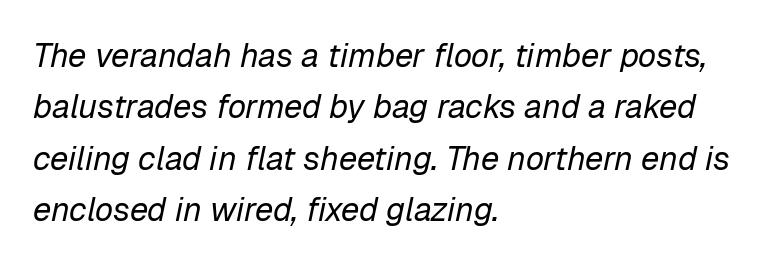
{"italic": "yes", "lean": "right", "slant_degrees": 12, "bold": "no", "weight": "regular", "width": "normal", "stroke_contrast": "low", "x_height": "medium", "monospaced": "no", "underline": "no", "align": "left", "line_spacing": "normal", "line_spacing_ratio": 1.56, "letter_spacing": "normal", "letter_spacing_em": 0.0, "glyph_px": 33}
